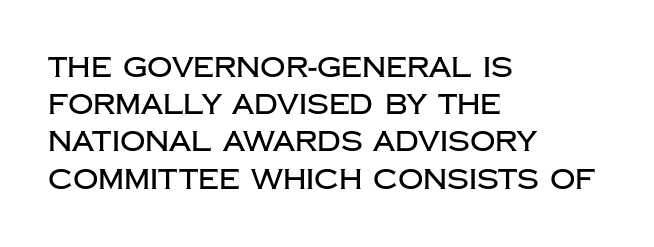
Q: Is the text italic (slanted)? A: No, it is upright.
Q: Is the typeface a serif or a sans-serif typeface? A: Sans-serif.
Q: Is the text underlined? A: No.
Q: How is the paragraph aligned? A: Left-aligned.
Q: Is the spacing between letters normal or unusually wide? A: Normal.
Q: Is the spacing between lines tight, normal or loose? A: Normal.
Q: Width (condensed, normal, or wide)? A: Normal.
Q: Stroke contrast? A: Low.
Q: x-height? A: Large.
Q: Monospaced? A: No.
